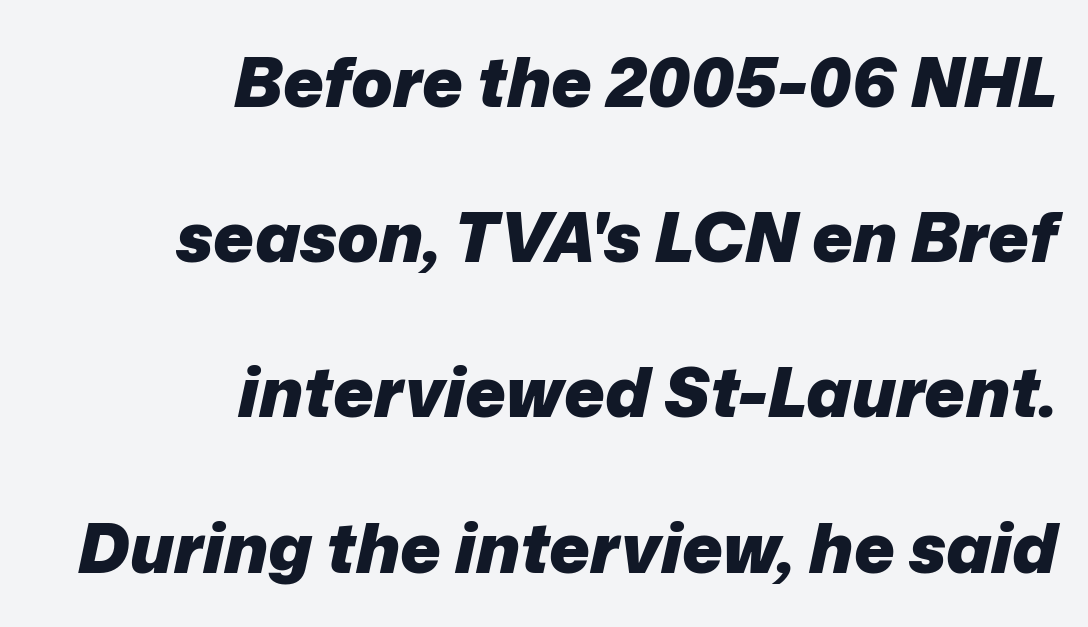
{"italic": "yes", "lean": "right", "slant_degrees": 12, "bold": "yes", "weight": "heavy", "width": "normal", "stroke_contrast": "low", "x_height": "medium", "monospaced": "no", "underline": "no", "align": "right", "line_spacing": "loose", "line_spacing_ratio": 2.25, "letter_spacing": "normal", "letter_spacing_em": 0.0, "glyph_px": 69}
